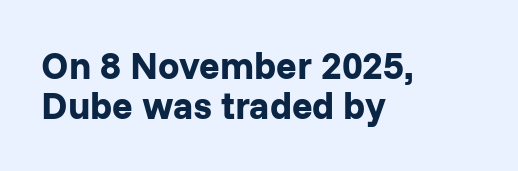
The image shows 38 px bold sans-serif type, upright; set left-aligned, tight line spacing (1.06x), normal letter spacing, not underlined; low stroke contrast and a medium x-height.
